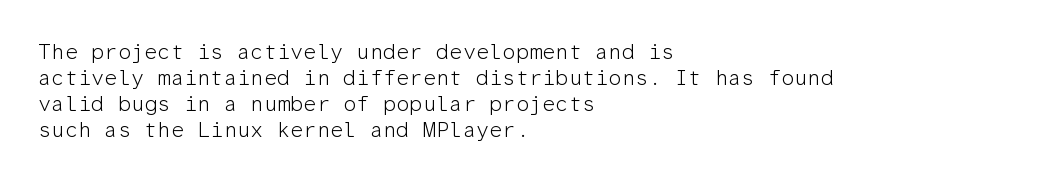
Q: Is the text bold? A: No.
Q: Is the text italic (slanted)? A: No, it is upright.
Q: Is the text underlined? A: No.
Q: How is the paragraph aligned? A: Left-aligned.
Q: Is the spacing between letters normal or unusually wide? A: Normal.
